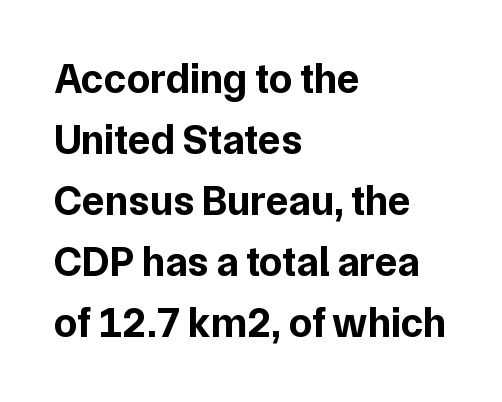
Vertical strokes here are truly vertical. These lines sit exactly where default settings would place them. Notice how the passage keeps a crisp vertical edge on the left only. Nothing unusual about the tracking: characters are spaced as the font intends. The characters display no serif detailing; their extremities are plain. Descenders are the only things crossing below the line.
